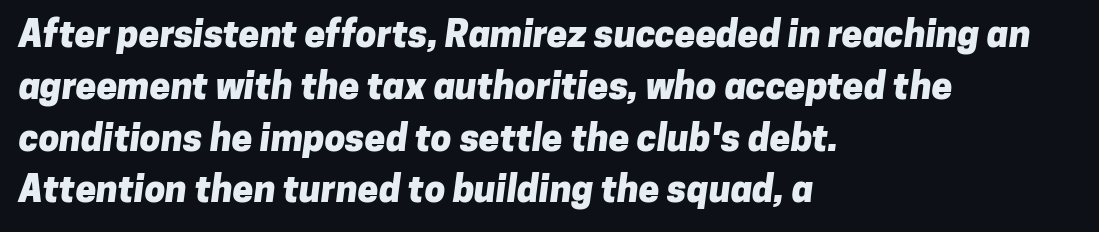
Q: Is the text bold? A: Yes.
Q: Is the typeface a serif or a sans-serif typeface? A: Sans-serif.
Q: Is the text underlined? A: No.
Q: How is the paragraph aligned? A: Left-aligned.
Q: Is the spacing between letters normal or unusually wide? A: Normal.
Q: Is the spacing between lines tight, normal or loose? A: Normal.
Q: Width (condensed, normal, or wide)? A: Normal.
Q: Stroke contrast? A: Low.
Q: x-height? A: Medium.
Q: Monospaced? A: No.
